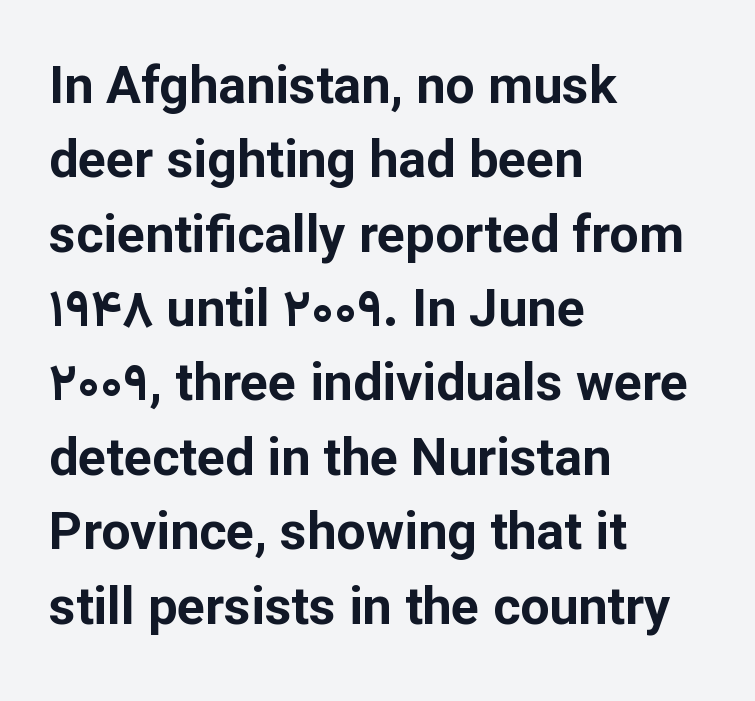
Q: Is the text bold? A: Yes.
Q: Is the text italic (slanted)? A: No, it is upright.
Q: Is the typeface a serif or a sans-serif typeface? A: Sans-serif.
Q: Is the text underlined? A: No.
Q: How is the paragraph aligned? A: Left-aligned.
Q: Is the spacing between letters normal or unusually wide? A: Normal.
Q: Is the spacing between lines tight, normal or loose? A: Normal.
Q: Width (condensed, normal, or wide)? A: Normal.
Q: Stroke contrast? A: Low.
Q: x-height? A: Medium.
Q: Monospaced? A: No.
